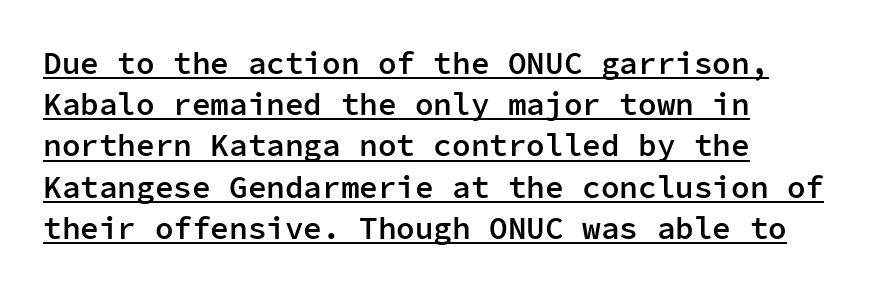
Interline gaps are of average width in this sample. No italicization has been applied; the sample stays upright. Standard letterfit; no display-style spreading of the glyphs. Caption: multi-line text, flush left, ragged right. Weight check: semibold — heavier than regular, not quite bold. The face used here appears with an underline applied.
